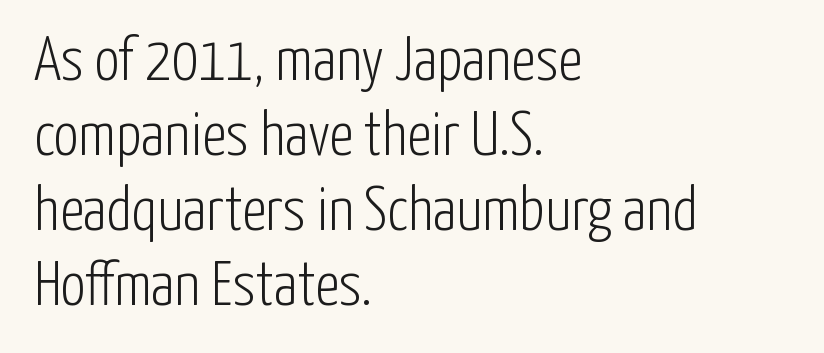
The weight would be labelled regular, book, light, or lighter still. Does the copy run flush right? No — it runs flush left. Does extra space separate the letters? No, they use regular spacing. Only glyphs here, with clear space below each row. Note the varied advance widths — an 'i' is clearly narrower than an 'm'.
